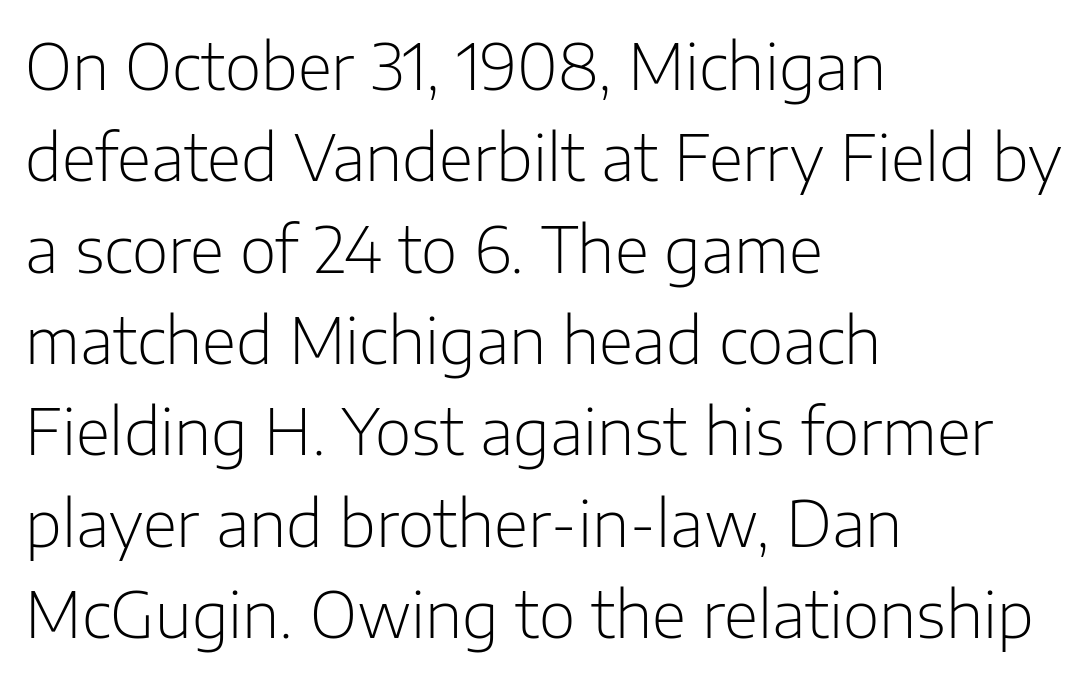
Notice how the passage keeps a crisp vertical edge on the left only. Bare-footed words on every line. Successive baselines arrive at the customary interval. Each letter keeps its own natural width here, so spacing adapts to shape. Here the glyphs are tracked normally, forming tight word shapes.
